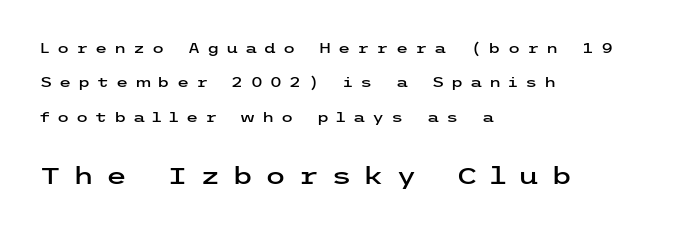
Q: Is the text italic (slanted)? A: No, it is upright.
Q: Is the text underlined? A: No.
Q: How is the paragraph aligned? A: Left-aligned.
Q: Is the spacing between letters normal or unusually wide? A: Unusually wide.
Q: Is the spacing between lines tight, normal or loose? A: Loose.
Q: Which block of text is set in a larger size, the first (top) or the second (bottom)? A: The second (bottom) one.
